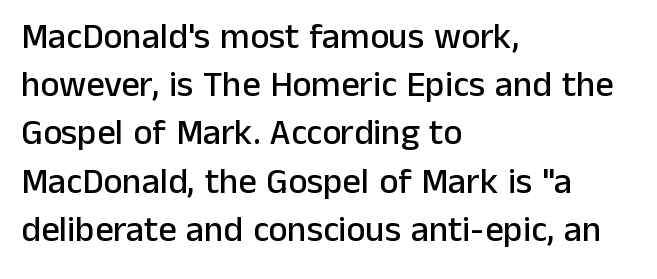
Quick note: not italic, upright. Grotesque or geometric, the face here clearly has no serifs. Lines of text with bare space underneath. Leading matches the norm, producing a regular column. Varying glyph widths throughout — classic text-font behaviour. Does the copy run flush right? No — it runs flush left.
